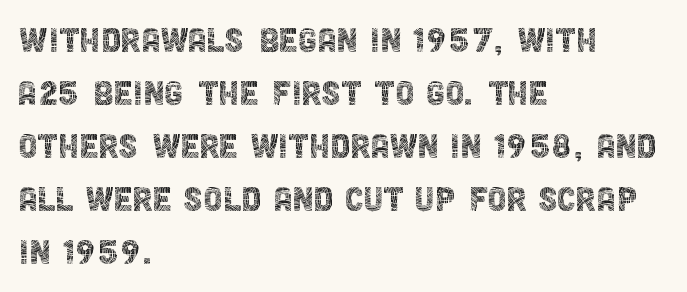
The image shows 43 px thin, condensed sans-serif type, upright; set left-aligned, line spacing 1.23x, normal letter spacing, not underlined; a large x-height.
